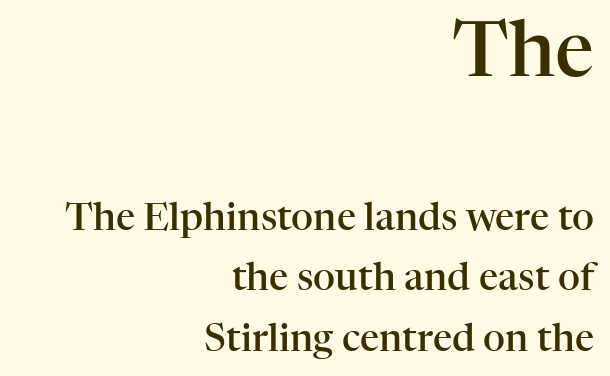
In CSS terms this would be text-align: right. The type is set solid horizontally, with unmodified tracking. A roman cut, with each character standing at attention. The strip under each line holds only bare page. The block sitting higher on the canvas is the one with enlarged characters. The characters look somewhat weighty, a semibold short of true bold.
